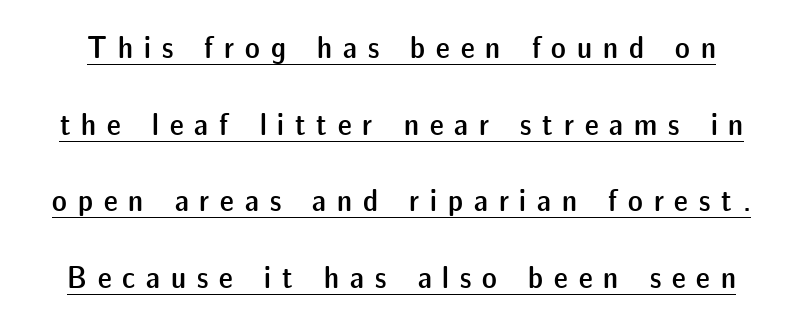
The image shows 31 px semibold sans-serif type, upright; set loose line spacing (2.47x), unusually wide letter spacing (+0.35 em), underlined; low stroke contrast and a medium x-height.
